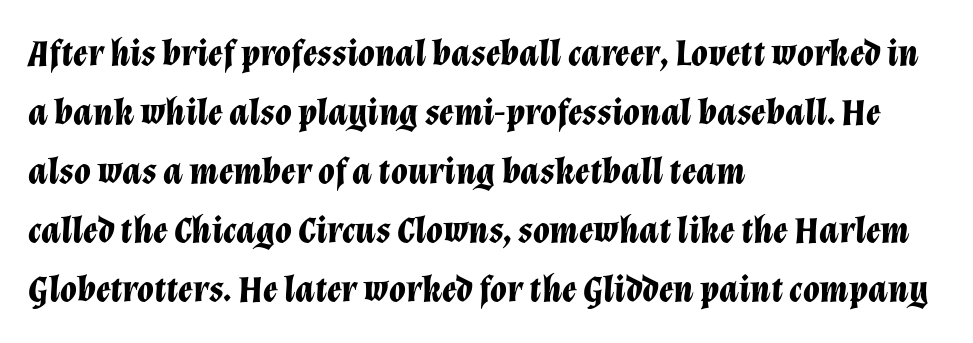
The image shows 38 px bold type, italic (leaning right); set left-aligned, normal line spacing (1.55x), normal letter spacing, not underlined; low stroke contrast and a medium x-height.
